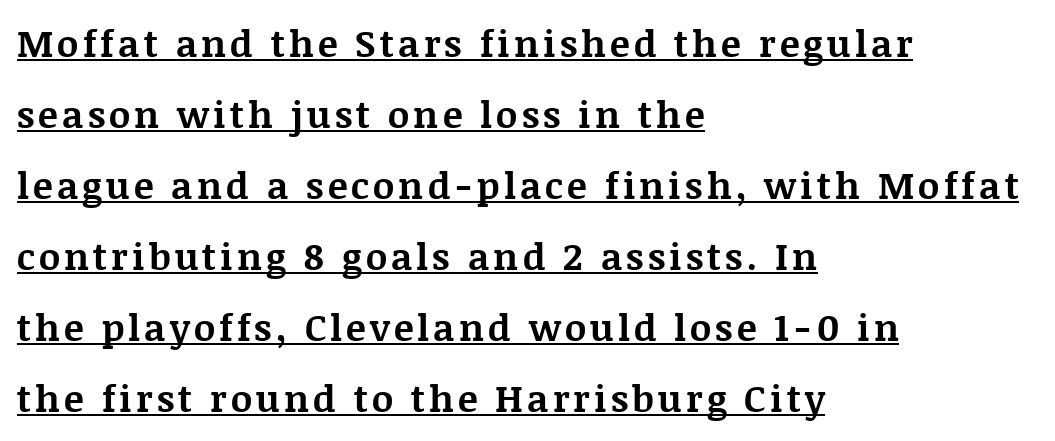
The image shows 37 px bold serif type, upright; set left-aligned, loose line spacing (1.92x), underlined; medium stroke contrast and a large x-height.
